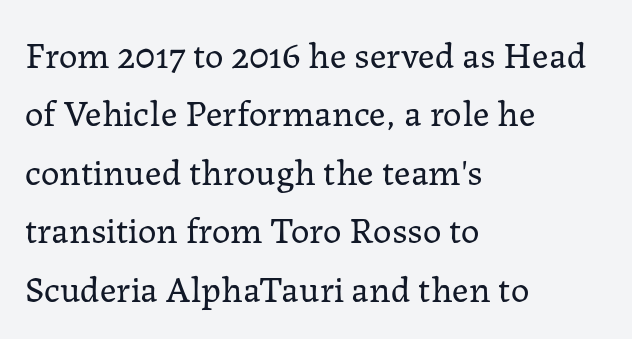
The image shows 37 px regular-weight serif type, upright; set left-aligned, normal line spacing (1.58x), normal letter spacing, not underlined; low stroke contrast and a medium x-height.
